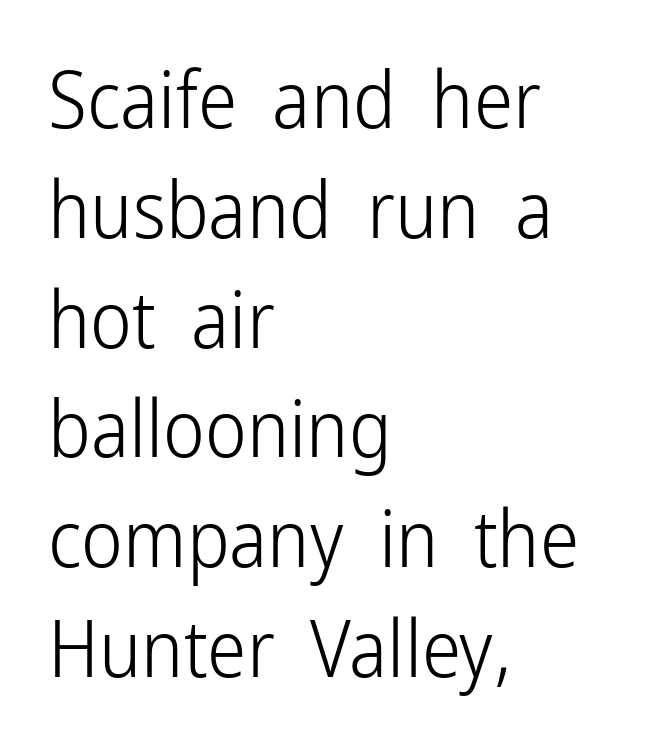
Q: Is the text bold? A: No.
Q: Is the text italic (slanted)? A: No, it is upright.
Q: Is the typeface a serif or a sans-serif typeface? A: Sans-serif.
Q: Is the text underlined? A: No.
Q: How is the paragraph aligned? A: Left-aligned.
Q: Is the spacing between letters normal or unusually wide? A: Normal.
Q: Is the spacing between lines tight, normal or loose? A: Normal.
Q: Width (condensed, normal, or wide)? A: Condensed.
Q: Stroke contrast? A: Low.
Q: x-height? A: Medium.
Q: Monospaced? A: No.
